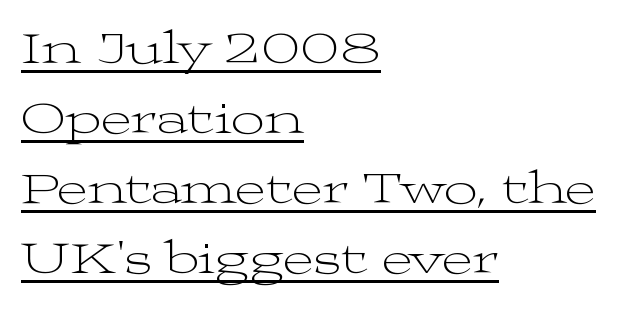
Somebody hit Ctrl+U on this one — the words are underlined. Varying glyph widths throughout — classic text-font behaviour. The tracking reads as untouched default to a designer's eye. These lines sit exactly where default settings would place them.
